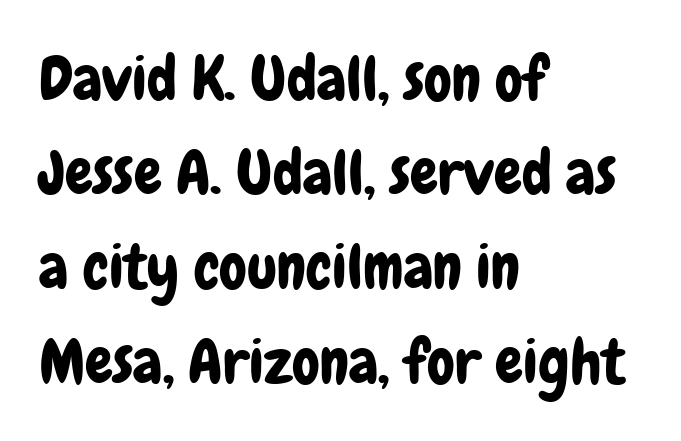
{"serif": "no", "italic": "no", "width": "condensed", "stroke_contrast": "low", "x_height": "medium", "monospaced": "no", "underline": "no", "align": "left", "line_spacing": "normal", "line_spacing_ratio": 1.52, "letter_spacing": "normal", "letter_spacing_em": 0.0, "glyph_px": 62}
